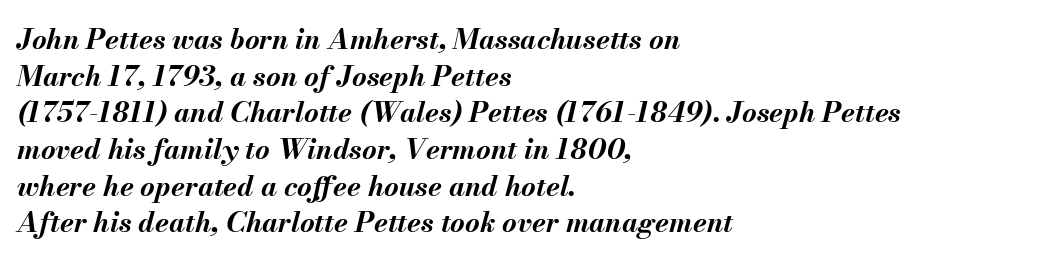
The image shows 28 px bold type, italic (leaning right); set left-aligned, normal line spacing (1.31x), normal letter spacing, not underlined; medium stroke contrast and a small x-height.
